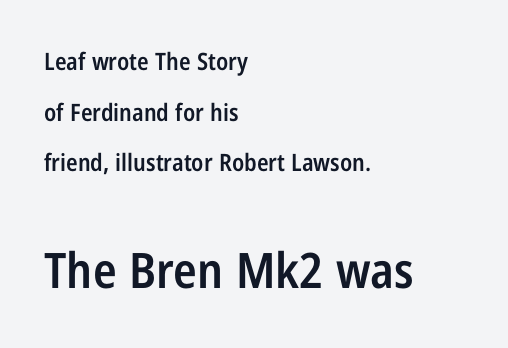
The image shows 49 px semibold, condensed sans-serif type, upright; set left-aligned, loose line spacing (2.11x), normal letter spacing, not underlined; the second (bottom) block is 2.04x larger; low stroke contrast and a medium x-height.
